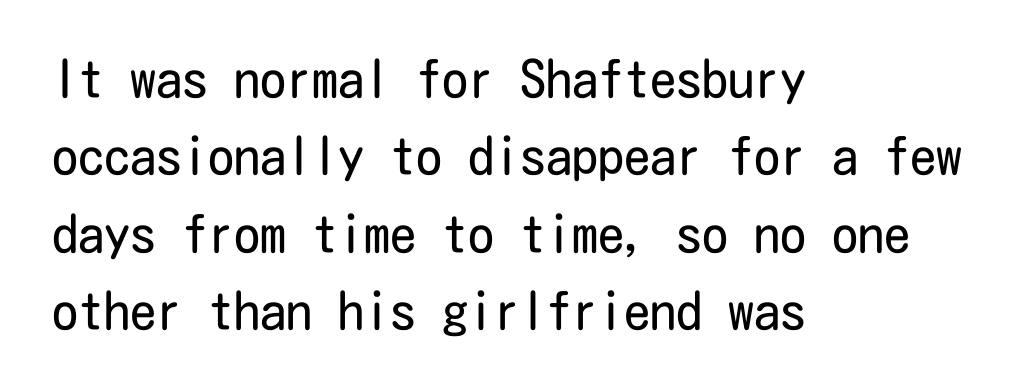
Q: Is the text bold? A: No.
Q: Is the text italic (slanted)? A: No, it is upright.
Q: Is the typeface a serif or a sans-serif typeface? A: Sans-serif.
Q: Is the text underlined? A: No.
Q: How is the paragraph aligned? A: Left-aligned.
Q: Is the spacing between letters normal or unusually wide? A: Normal.
Q: Is the spacing between lines tight, normal or loose? A: Normal.
Q: Width (condensed, normal, or wide)? A: Condensed.
Q: Stroke contrast? A: Low.
Q: x-height? A: Medium.
